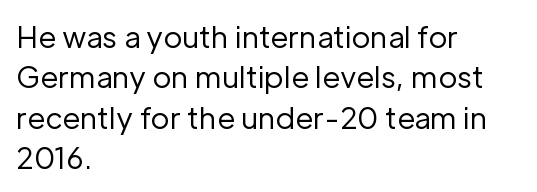
Q: Is the text bold? A: No.
Q: Is the text italic (slanted)? A: No, it is upright.
Q: Is the typeface a serif or a sans-serif typeface? A: Sans-serif.
Q: Is the text underlined? A: No.
Q: How is the paragraph aligned? A: Left-aligned.
Q: Is the spacing between letters normal or unusually wide? A: Normal.
Q: Is the spacing between lines tight, normal or loose? A: Normal.
Q: Width (condensed, normal, or wide)? A: Normal.
Q: Stroke contrast? A: Low.
Q: x-height? A: Medium.
Q: Monospaced? A: No.
